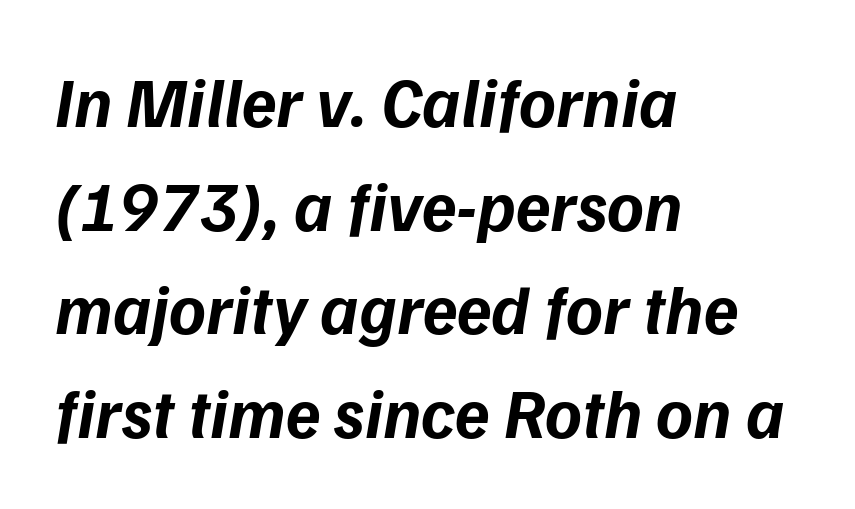
{"italic": "yes", "lean": "right", "slant_degrees": 9, "bold": "yes", "weight": "bold", "width": "normal", "stroke_contrast": "low", "x_height": "medium", "monospaced": "no", "underline": "no", "align": "left", "line_spacing": "normal", "line_spacing_ratio": 1.48, "letter_spacing": "normal", "letter_spacing_em": 0.0, "glyph_px": 70}
